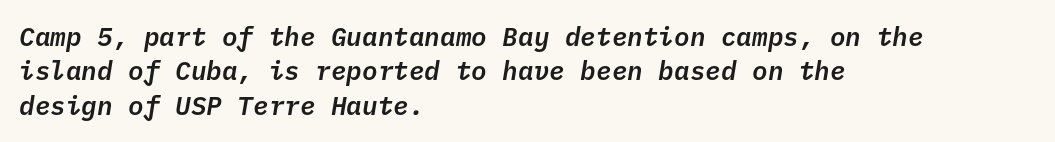
Q: Is the text italic (slanted)? A: Yes, it leans right by about 10 degrees.
Q: Is the text underlined? A: No.
Q: How is the paragraph aligned? A: Left-aligned.
Q: Is the spacing between letters normal or unusually wide? A: Normal.
Q: Is the spacing between lines tight, normal or loose? A: Normal.
